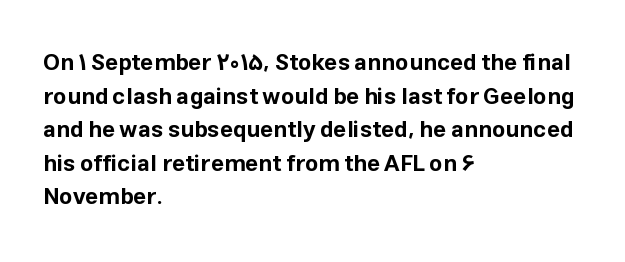
The image shows 23 px bold type, upright; set left-aligned, normal line spacing (1.46x), normal letter spacing, not underlined.
